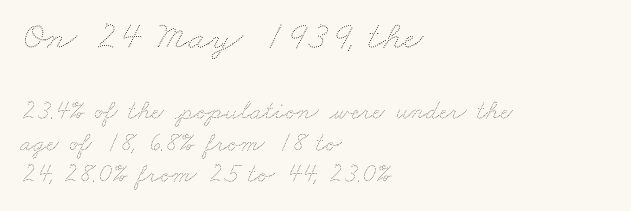
Clear beneath every line of the passage. A light-to-regular cut is what we see here. Observe the ordinary spacing: letters are neighbours, not strangers. The lines are quadded left. The passage shown is typed in a proportional face where columns would drift.
